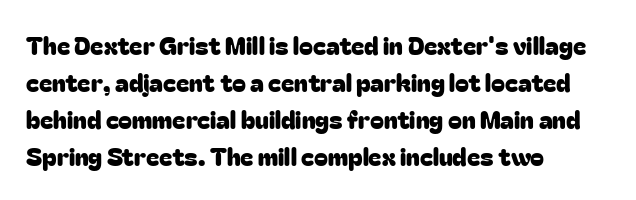
The space beneath each line is pristine and unruled. Compared with typical paragraphs, the rows here are spaced about the same. Notice how the passage keeps a crisp vertical edge on the left only. Short note: letters normally spaced.
